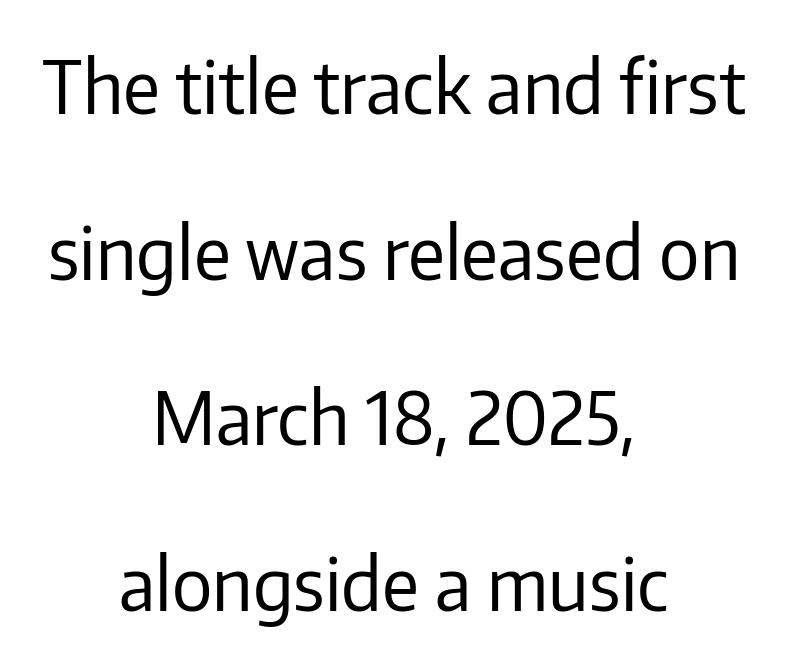
{"serif": "no", "italic": "no", "bold": "no", "weight": "regular", "width": "normal", "stroke_contrast": "low", "x_height": "medium", "monospaced": "no", "underline": "no", "align": "center", "line_spacing": "loose", "line_spacing_ratio": 2.3, "letter_spacing": "normal", "letter_spacing_em": 0.0, "glyph_px": 72}
